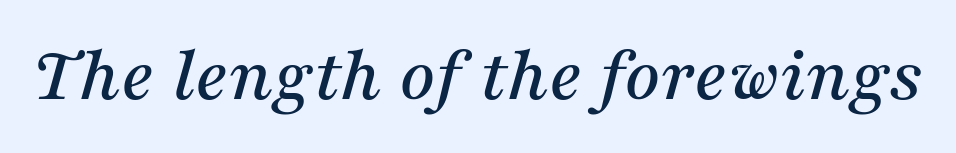
Q: Is the text italic (slanted)? A: Yes, it leans right by about 16 degrees.
Q: Is the typeface a serif or a sans-serif typeface? A: Serif.
Q: Is the text underlined? A: No.
Q: Is the spacing between letters normal or unusually wide? A: Normal.
Q: Width (condensed, normal, or wide)? A: Normal.
Q: Stroke contrast? A: Medium.
Q: x-height? A: Medium.
Q: Monospaced? A: No.
